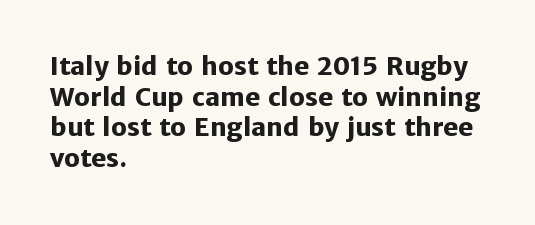
In CSS terms this would be text-align: left. Anything drawn beneath the words? Only blank space. Posture: upright roman. As a designer I'd log this as weight 700, bold.
